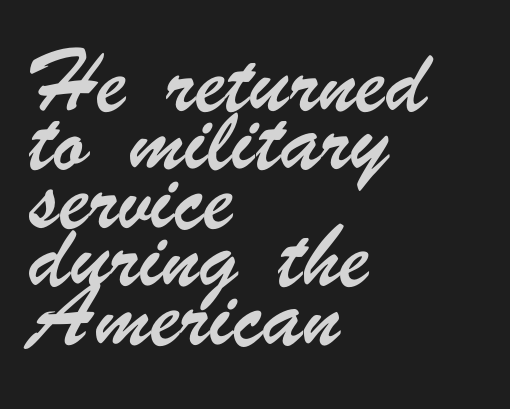
{"serif": "no", "width": "condensed", "stroke_contrast": "low", "x_height": "small", "monospaced": "no", "underline": "no", "align": "left", "line_spacing": "normal", "line_spacing_ratio": 1.46, "letter_spacing": "normal", "letter_spacing_em": 0.0, "glyph_px": 40}
